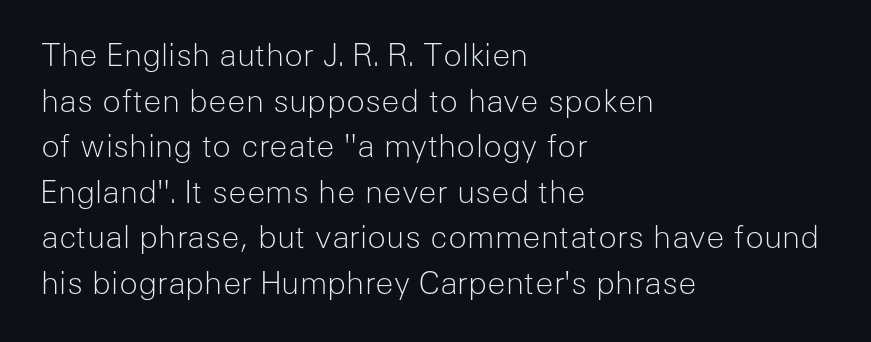
This reads as an unemphasized weight, regular at the heaviest. In CSS terms this would be text-align: left. This rendering leaves character spacing at its baseline value. Vertical spacing — default.
